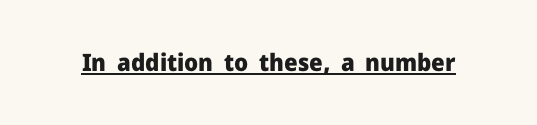
The image shows 24 px bold type, upright; set normal letter spacing, underlined.
